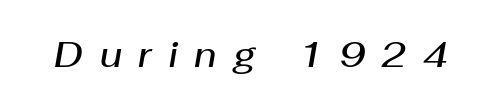
The space beneath each line is pristine and unruled. Spacing between characters has been opened up far beyond the box default. Students, this is semibold: more ink than regular, less than bold. Think of a printed novel: that variable character pitch is what you see here. Observe the lean: these are italic letterforms.
